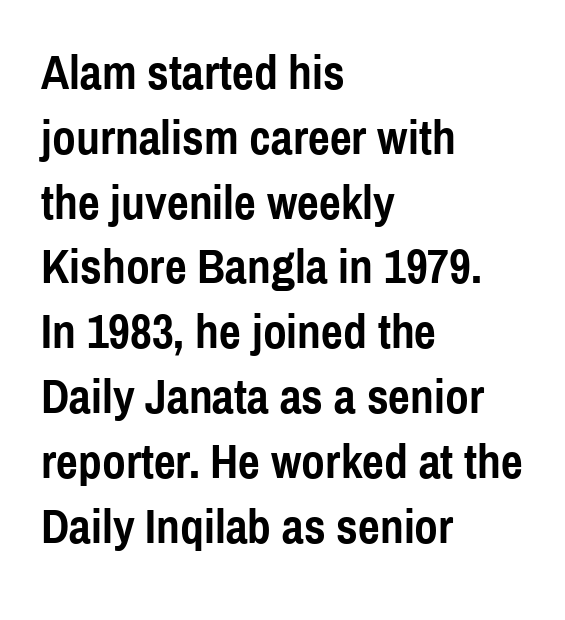
The image shows 48 px semibold, condensed sans-serif type, upright; set left-aligned, normal line spacing (1.35x), normal letter spacing, not underlined; a medium x-height.
